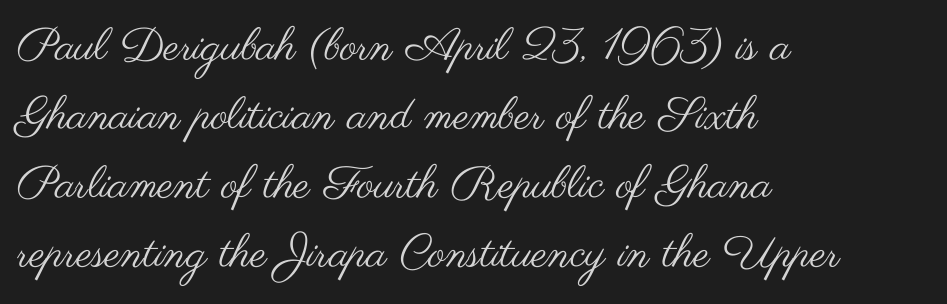
The image shows 45 px regular-weight, wide sans-serif type; set left-aligned, normal line spacing (1.53x), normal letter spacing, not underlined; medium stroke contrast and a small x-height.
